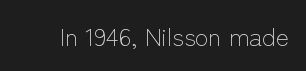
The rendering keeps characters at their native spacing. The font sits on the lighter half of the weight spectrum, regular included. Quick note: underline off. Is there any slant? The stems are plumb.
